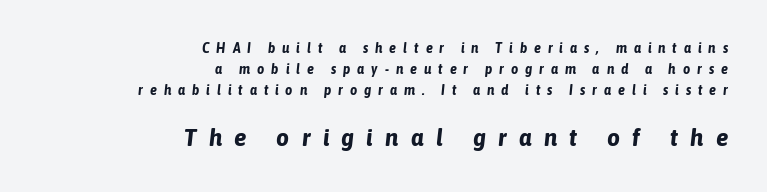
{"italic": "yes", "lean": "right", "slant_degrees": 6, "bold": "yes", "underline": "no", "align": "right", "line_spacing": "normal", "line_spacing_ratio": 1.5, "letter_spacing": "wide", "letter_spacing_em": 0.5, "larger_block": "second", "size_ratio": 1.79, "glyph_px": 25}
